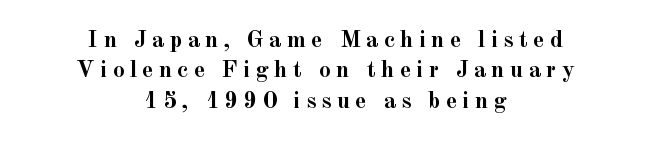
{"italic": "no", "bold": "yes", "underline": "no", "align": "center", "line_spacing": "normal", "line_spacing_ratio": 1.27, "letter_spacing": "wide", "letter_spacing_em": 0.21, "glyph_px": 24}
